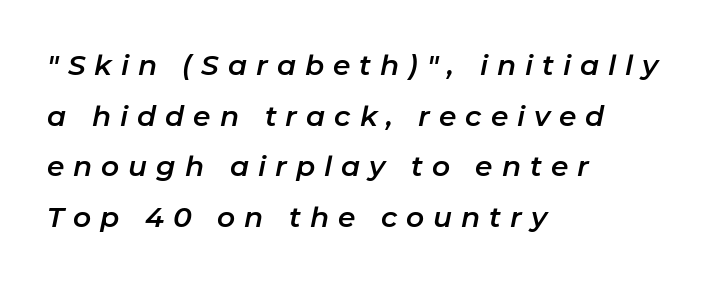
A typesetter would call this proportional, since set widths differ per character. A typesetter would call this heavily tracked-out type. Rule under the text: the space is simply empty. Posture: slanted. Which margin do the lines hug? The left one — the right edge is uneven.
